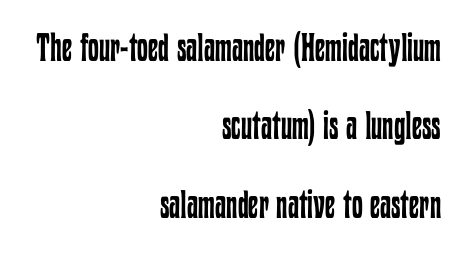
The image shows 39 px regular-weight, condensed type, upright; set right-aligned, loose line spacing (2.01x), normal letter spacing, not underlined; low stroke contrast and a medium x-height.
